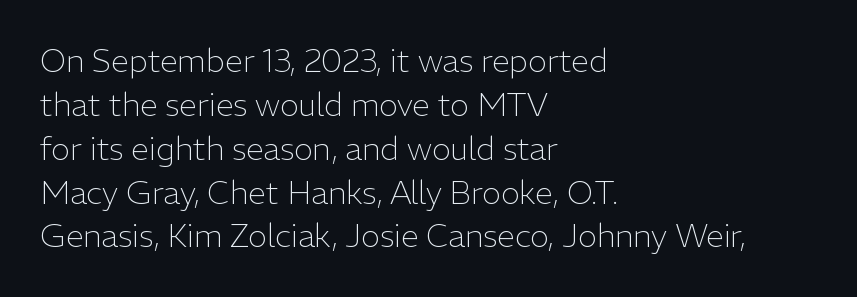
The image shows 32 px light sans-serif type, upright; set left-aligned, normal line spacing (1.37x), normal letter spacing, not underlined; low stroke contrast and a medium x-height.
